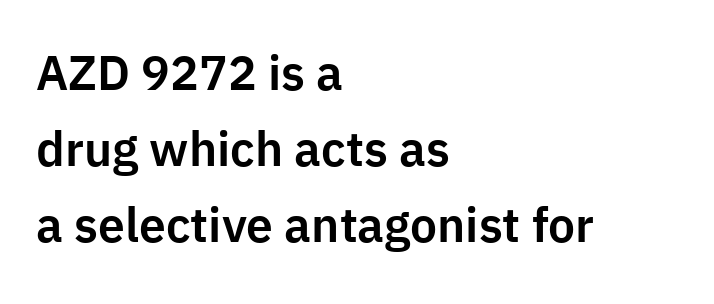
{"serif": "no", "italic": "no", "width": "normal", "stroke_contrast": "low", "x_height": "medium", "monospaced": "no", "underline": "no", "align": "left", "line_spacing": "normal", "line_spacing_ratio": 1.58, "letter_spacing": "normal", "letter_spacing_em": 0.0, "glyph_px": 48}
